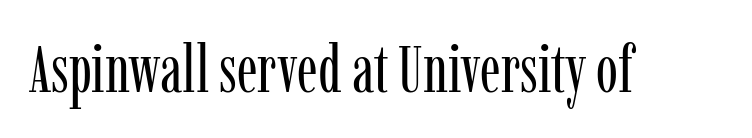
The image shows 66 px regular-weight, condensed serif type, upright; set normal letter spacing, not underlined; low stroke contrast and a medium x-height.
